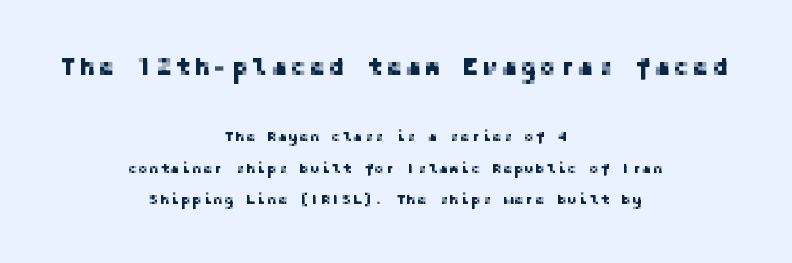
Q: Is the text italic (slanted)? A: No, it is upright.
Q: Is the text underlined? A: No.
Q: How is the paragraph aligned? A: Centered.
Q: Is the spacing between lines tight, normal or loose? A: Loose.
Q: Which block of text is set in a larger size, the first (top) or the second (bottom)? A: The first (top) one.
